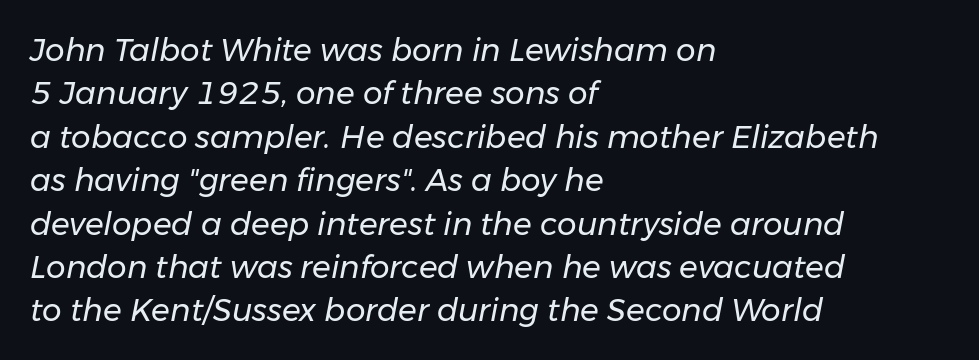
{"italic": "yes", "lean": "right", "slant_degrees": 11, "bold": "no", "weight": "regular", "width": "normal", "stroke_contrast": "low", "x_height": "medium", "monospaced": "no", "underline": "no", "align": "left", "line_spacing": "normal", "line_spacing_ratio": 1.4, "letter_spacing": "normal", "letter_spacing_em": 0.0, "glyph_px": 31}
